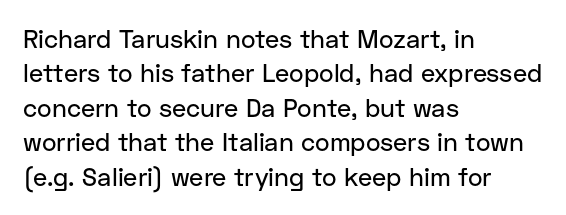
The image shows 25 px text type, upright; set left-aligned, normal line spacing (1.38x), normal letter spacing, not underlined.
